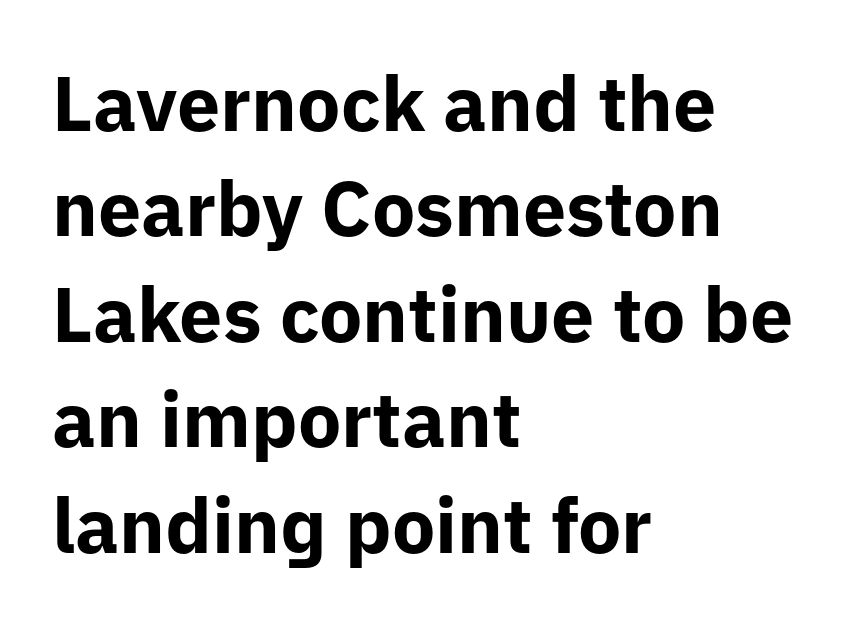
The image shows 77 px bold sans-serif type, upright; set left-aligned, normal line spacing (1.37x), normal letter spacing, not underlined; low stroke contrast and a medium x-height.
